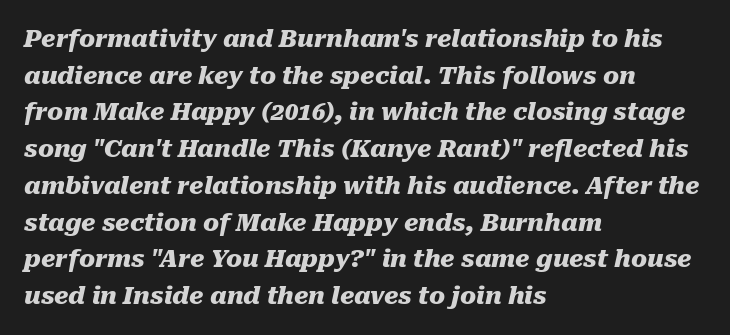
Slanted lettering throughout. The rendering anchors every line to the left-hand side. Letter spacing: default. One glance says typical: line gaps are just what's usual. The font is running at its bold setting. The space directly below the letters is spotless.
